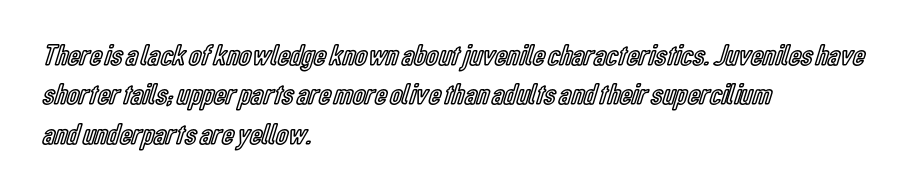
{"width": "condensed", "x_height": "medium", "monospaced": "no", "underline": "no", "align": "left", "line_spacing": "normal", "line_spacing_ratio": 1.31, "letter_spacing": "normal", "letter_spacing_em": 0.0, "glyph_px": 30}
